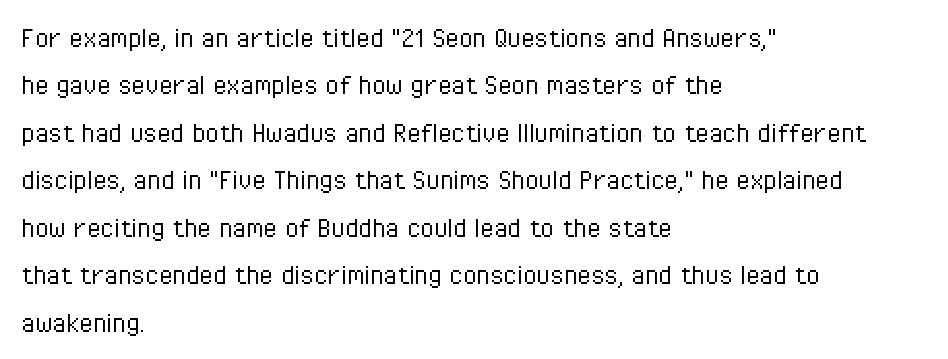
Horizontal bands of white between lines are of average thickness. A clean baseline with only descenders dipping below it. The letters carry no serifs — their stems end cleanly without finishing strokes. Look at the tracking — it's just the regular setting, nothing added. Reading down the block, your eye returns to a fixed left position each line.
